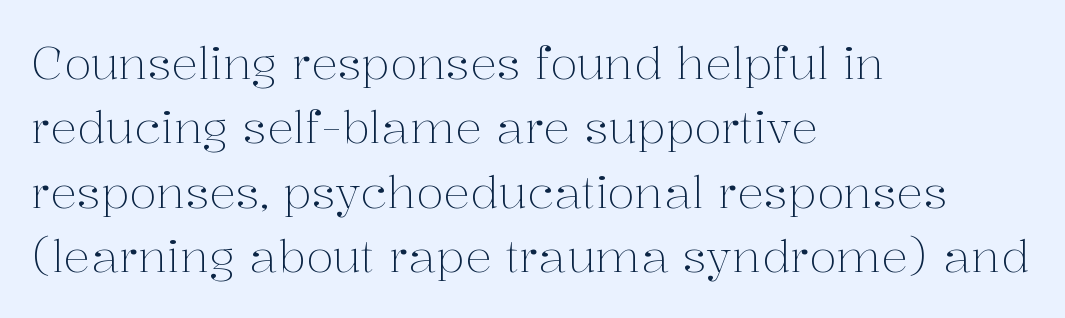
A typesetter would label this face a serif. Is the block centered? No — it sits flush against the left margin. No extra ink here — the face is not bold. Check under the words: just untouched page.
